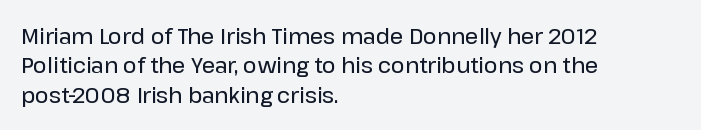
Q: Is the text italic (slanted)? A: No, it is upright.
Q: Is the text underlined? A: No.
Q: How is the paragraph aligned? A: Left-aligned.
Q: Is the spacing between letters normal or unusually wide? A: Normal.
Q: Is the spacing between lines tight, normal or loose? A: Normal.
